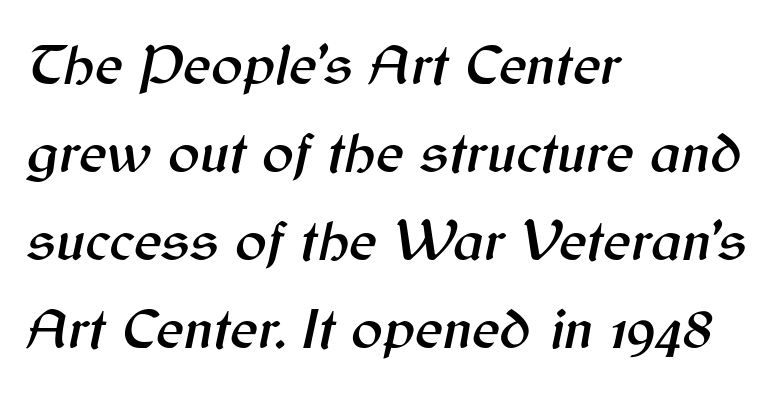
Q: Is the text italic (slanted)? A: Yes, it leans right by about 12 degrees.
Q: Is the text underlined? A: No.
Q: How is the paragraph aligned? A: Left-aligned.
Q: Is the spacing between letters normal or unusually wide? A: Normal.
Q: Is the spacing between lines tight, normal or loose? A: Normal.
Q: Width (condensed, normal, or wide)? A: Normal.
Q: Stroke contrast? A: Medium.
Q: x-height? A: Medium.
Q: Monospaced? A: No.
